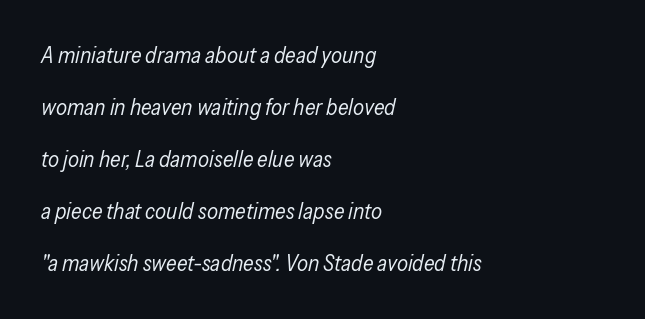
The image shows 22 px text type, italic (leaning right); set left-aligned, loose line spacing (2.36x), normal letter spacing, not underlined.
